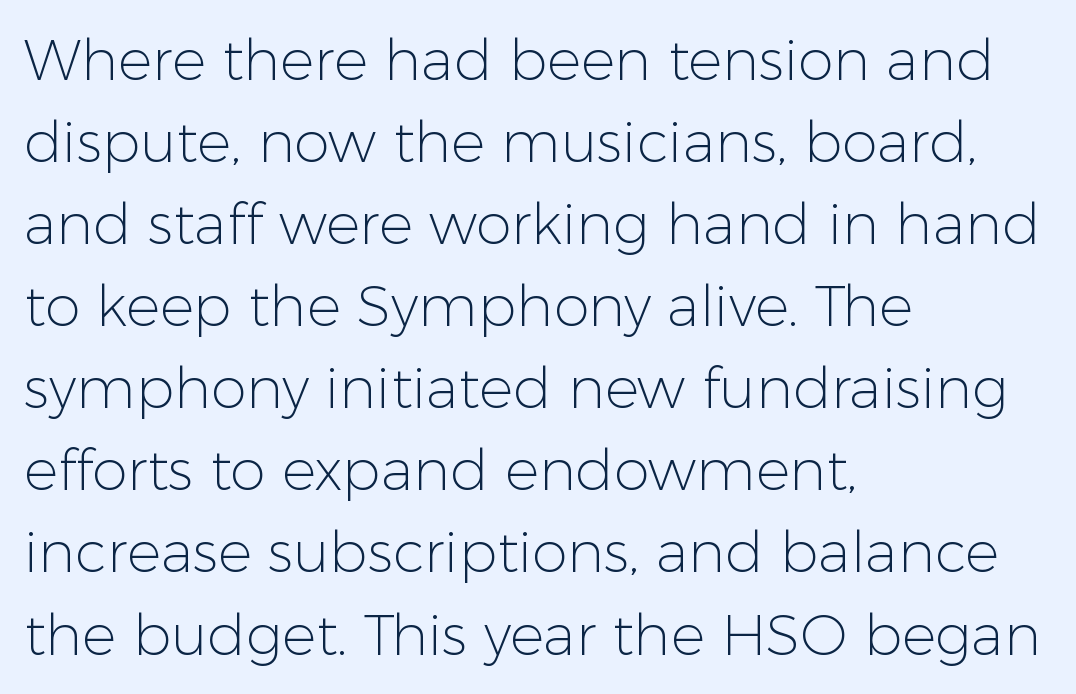
{"serif": "no", "italic": "no", "bold": "no", "weight": "light", "width": "normal", "stroke_contrast": "low", "x_height": "medium", "monospaced": "no", "underline": "no", "align": "left", "line_spacing": "normal", "line_spacing_ratio": 1.44, "letter_spacing": "normal", "letter_spacing_em": 0.0, "glyph_px": 57}
